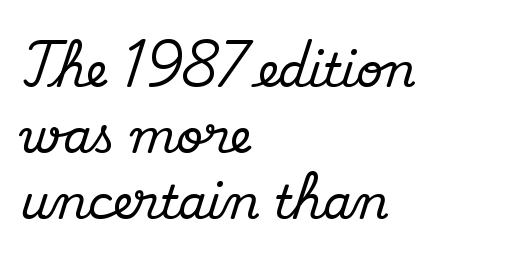
Q: Is the text italic (slanted)? A: Yes.
Q: Is the typeface a serif or a sans-serif typeface? A: Serif.
Q: Is the text underlined? A: No.
Q: How is the paragraph aligned? A: Left-aligned.
Q: Is the spacing between letters normal or unusually wide? A: Normal.
Q: Is the spacing between lines tight, normal or loose? A: Normal.
Q: Width (condensed, normal, or wide)? A: Normal.
Q: Stroke contrast? A: Medium.
Q: x-height? A: Small.
Q: Monospaced? A: No.
